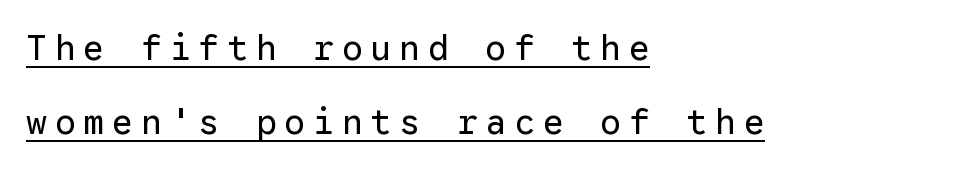
The image shows 35 px regular-weight sans-serif type, upright, monospaced; set left-aligned, loose line spacing (2.11x), unusually wide letter spacing (+0.22 em), underlined; low stroke contrast and a medium x-height.
